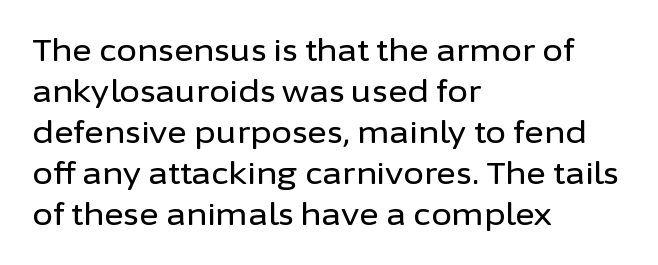
{"serif": "no", "italic": "no", "width": "normal", "stroke_contrast": "low", "x_height": "medium", "monospaced": "no", "underline": "no", "align": "left", "line_spacing": "normal", "line_spacing_ratio": 1.37, "letter_spacing": "normal", "letter_spacing_em": 0.0, "glyph_px": 30}
